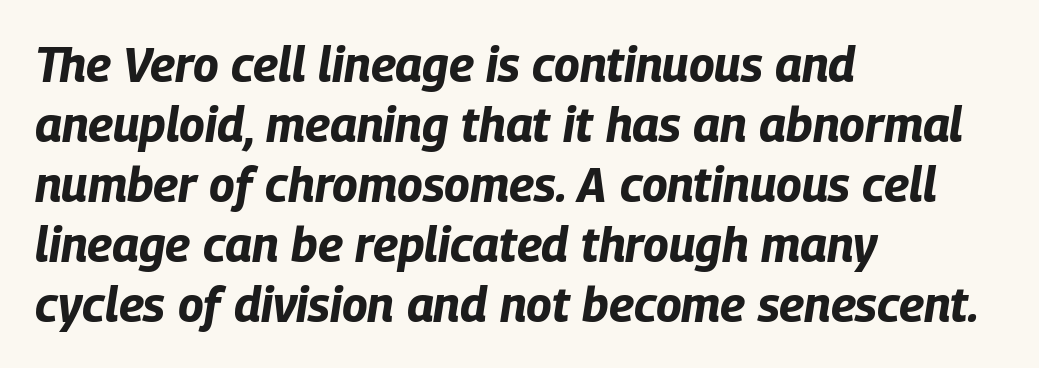
Q: Is the text bold? A: Yes.
Q: Is the text italic (slanted)? A: Yes, it leans right by about 9 degrees.
Q: Is the text underlined? A: No.
Q: How is the paragraph aligned? A: Left-aligned.
Q: Is the spacing between letters normal or unusually wide? A: Normal.
Q: Is the spacing between lines tight, normal or loose? A: Normal.
Q: Width (condensed, normal, or wide)? A: Condensed.
Q: Stroke contrast? A: Low.
Q: x-height? A: Large.
Q: Monospaced? A: No.
